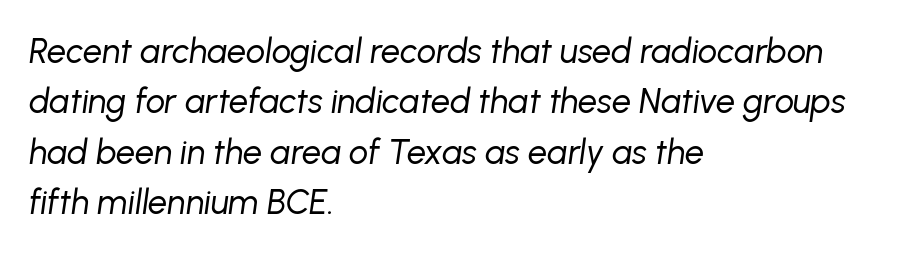
The image shows 34 px regular-weight type, italic (leaning right); set left-aligned, normal line spacing (1.48x), normal letter spacing, not underlined; low stroke contrast and a medium x-height.
